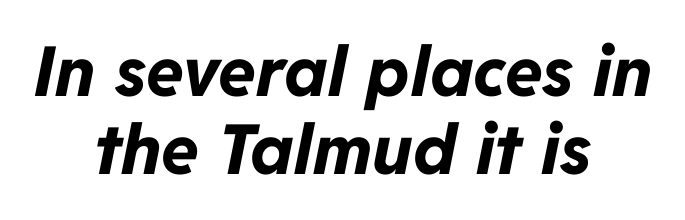
{"italic": "yes", "lean": "right", "slant_degrees": 11, "bold": "yes", "weight": "bold", "width": "normal", "stroke_contrast": "low", "x_height": "medium", "monospaced": "no", "underline": "no", "align": "center", "line_spacing": "tight", "line_spacing_ratio": 1.13, "letter_spacing": "normal", "letter_spacing_em": 0.0, "glyph_px": 69}
